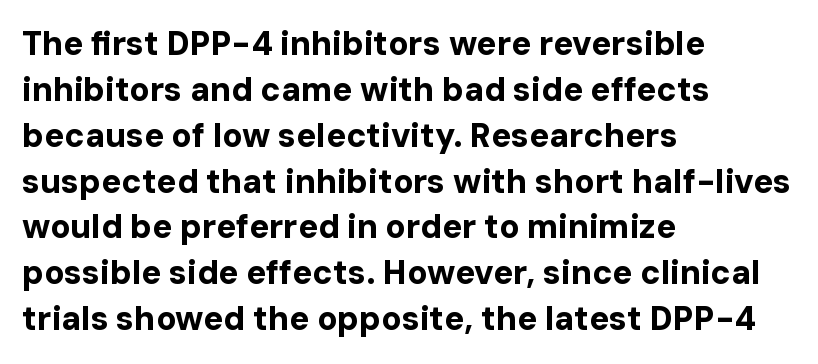
The image shows 33 px bold sans-serif type, upright; set left-aligned, normal line spacing (1.39x), normal letter spacing, not underlined; low stroke contrast and a medium x-height.
